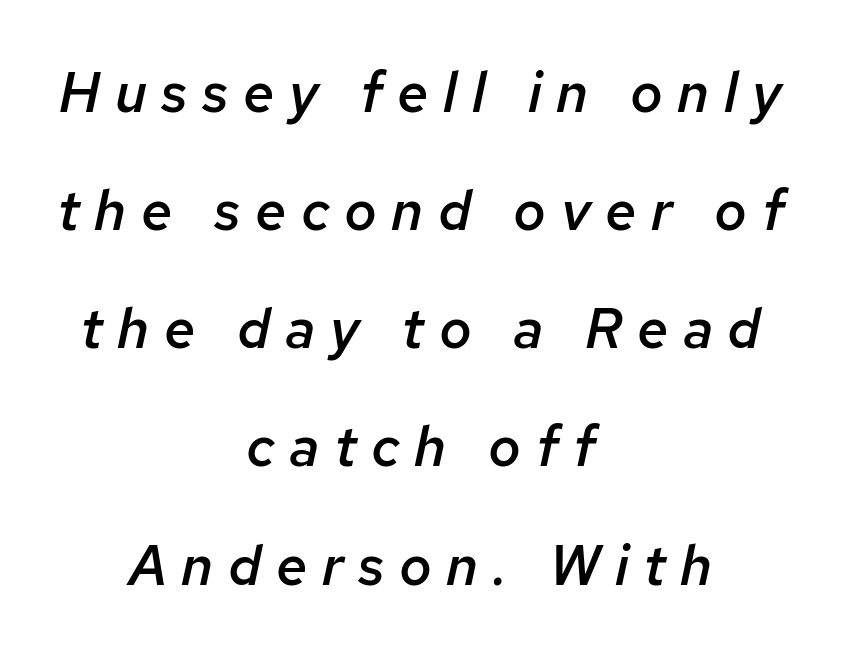
Q: Is the text bold? A: Semi-bold.
Q: Is the text italic (slanted)? A: Yes, it leans right by about 12 degrees.
Q: Is the text underlined? A: No.
Q: How is the paragraph aligned? A: Centered.
Q: Is the spacing between letters normal or unusually wide? A: Unusually wide.
Q: Is the spacing between lines tight, normal or loose? A: Loose.
Q: Width (condensed, normal, or wide)? A: Normal.
Q: Stroke contrast? A: Low.
Q: x-height? A: Medium.
Q: Monospaced? A: No.
